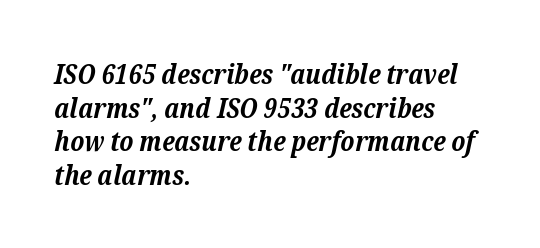
The image shows 28 px bold serif type, italic (leaning right); set left-aligned, line spacing 1.2x, normal letter spacing, not underlined; low stroke contrast and a medium x-height.
